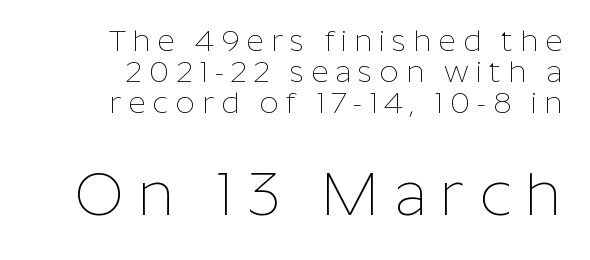
Q: Is the text bold? A: No.
Q: Is the text italic (slanted)? A: No, it is upright.
Q: Is the typeface a serif or a sans-serif typeface? A: Sans-serif.
Q: Is the text underlined? A: No.
Q: How is the paragraph aligned? A: Right-aligned.
Q: Is the spacing between letters normal or unusually wide? A: Unusually wide.
Q: Is the spacing between lines tight, normal or loose? A: Tight.
Q: Which block of text is set in a larger size, the first (top) or the second (bottom)? A: The second (bottom) one.
Q: Width (condensed, normal, or wide)? A: Normal.
Q: Stroke contrast? A: Low.
Q: x-height? A: Medium.
Q: Monospaced? A: No.
